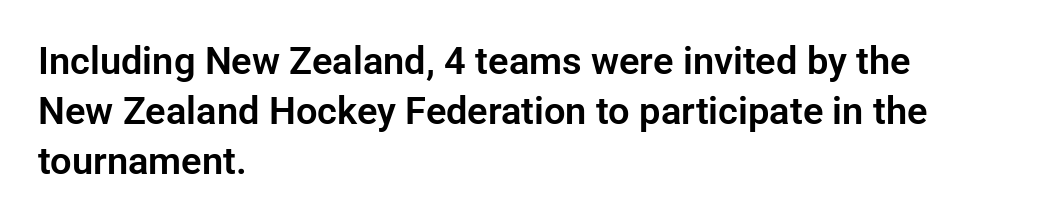
The image shows 38 px sans-serif type, upright; set left-aligned, normal line spacing (1.32x), normal letter spacing, not underlined; low stroke contrast and a medium x-height.
